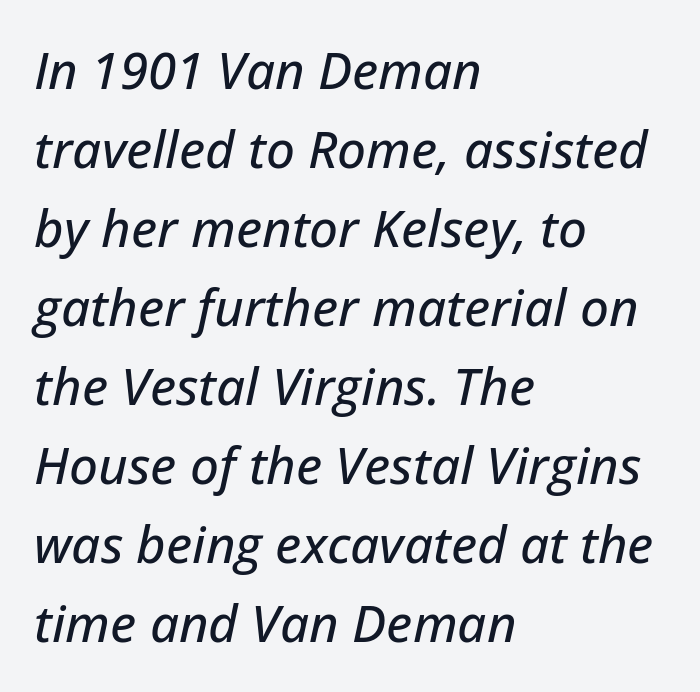
{"italic": "yes", "lean": "right", "slant_degrees": 12, "width": "normal", "stroke_contrast": "low", "x_height": "medium", "monospaced": "no", "underline": "no", "align": "left", "line_spacing": "normal", "line_spacing_ratio": 1.55, "letter_spacing": "normal", "letter_spacing_em": 0.0, "glyph_px": 51}
